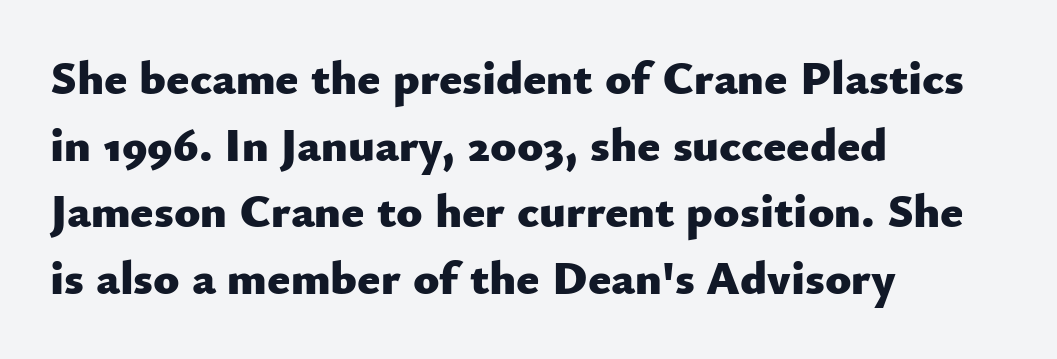
{"serif": "no", "italic": "no", "bold": "yes", "weight": "heavy", "width": "normal", "stroke_contrast": "low", "x_height": "small", "monospaced": "no", "underline": "no", "align": "left", "line_spacing": "normal", "line_spacing_ratio": 1.39, "letter_spacing": "normal", "letter_spacing_em": 0.0, "glyph_px": 48}
